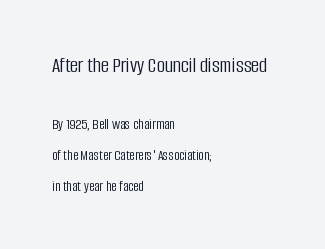
{"italic": "no", "bold": "no", "underline": "no", "align": "left", "line_spacing": "loose", "line_spacing_ratio": 2.07, "letter_spacing": "normal", "letter_spacing_em": 0.0, "larger_block": "first", "size_ratio": 1.47, "glyph_px": 22}
